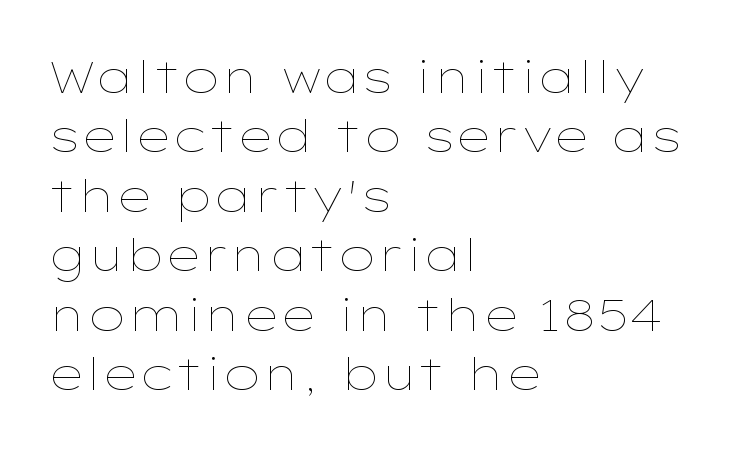
The image shows 45 px thin, wide type, upright; set left-aligned, normal line spacing (1.32x), normal letter spacing, not underlined; low stroke contrast and a medium x-height.
